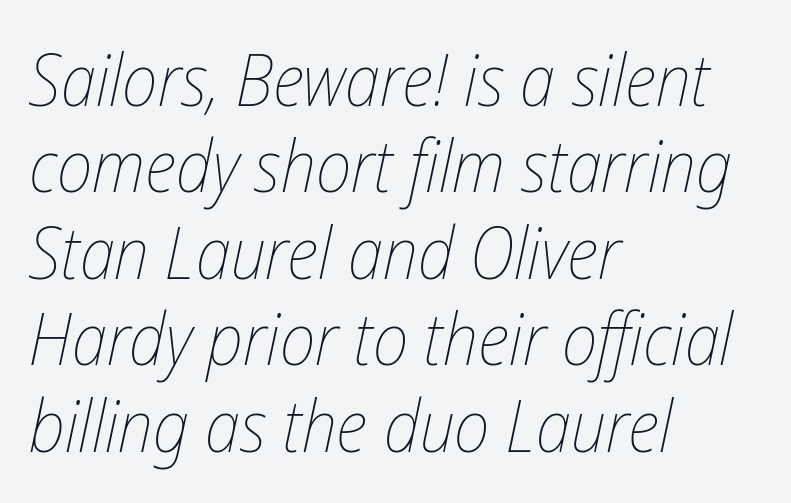
{"italic": "yes", "lean": "right", "slant_degrees": 12, "bold": "no", "weight": "thin", "width": "condensed", "stroke_contrast": "low", "x_height": "medium", "monospaced": "no", "underline": "no", "align": "left", "line_spacing_ratio": 1.2, "letter_spacing": "normal", "letter_spacing_em": 0.0, "glyph_px": 72}
